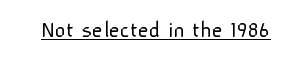
The image shows 24 px text type, upright; set normal letter spacing, underlined.
